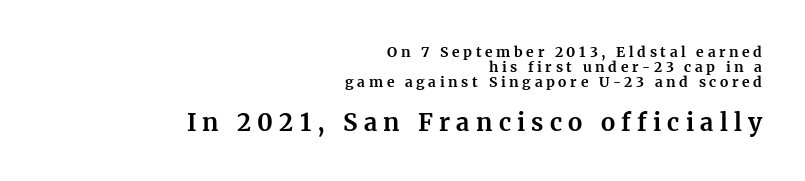
{"italic": "no", "bold": "yes", "underline": "no", "align": "right", "line_spacing": "tight", "line_spacing_ratio": 1.06, "letter_spacing": "wide", "letter_spacing_em": 0.26, "larger_block": "second", "size_ratio": 1.71, "glyph_px": 24}
